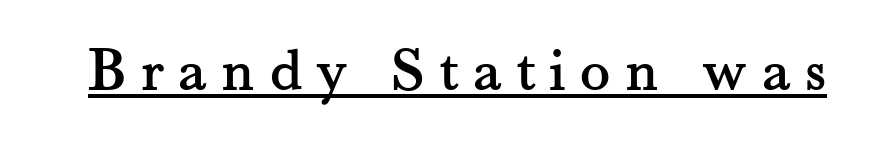
The passage shown is typed in a proportional face where columns would drift. The rendering inserts visible extra space after every character. These lines are composed in type with serifs. A roman cut, with each character standing at attention. The string is rendered with underlining switched on.
